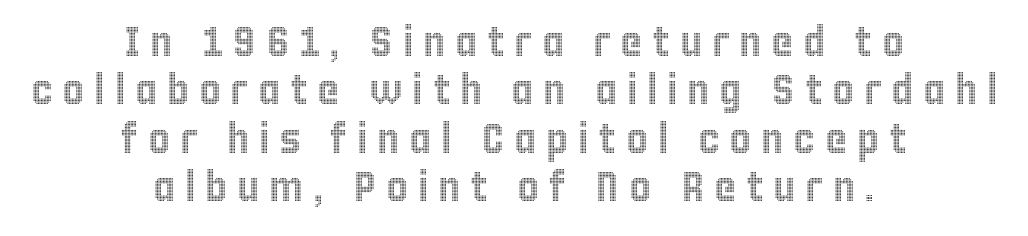
Q: Is the text italic (slanted)? A: No, it is upright.
Q: Is the text underlined? A: No.
Q: How is the paragraph aligned? A: Centered.
Q: Is the spacing between letters normal or unusually wide? A: Unusually wide.
Q: Is the spacing between lines tight, normal or loose? A: Tight.
Q: Width (condensed, normal, or wide)? A: Condensed.
Q: x-height? A: Large.
Q: Monospaced? A: No.
